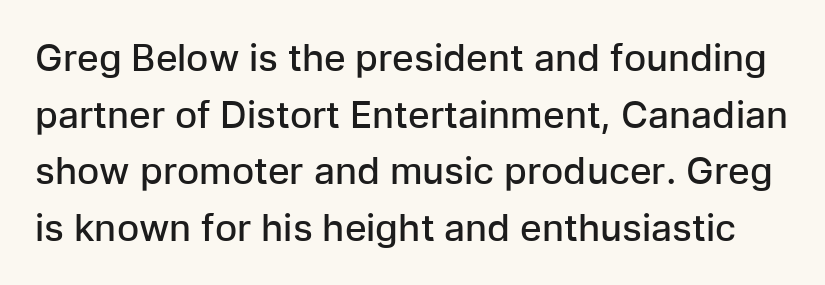
The image shows 37 px semibold sans-serif type, upright; set normal line spacing (1.53x), normal letter spacing, not underlined; low stroke contrast and a medium x-height.
